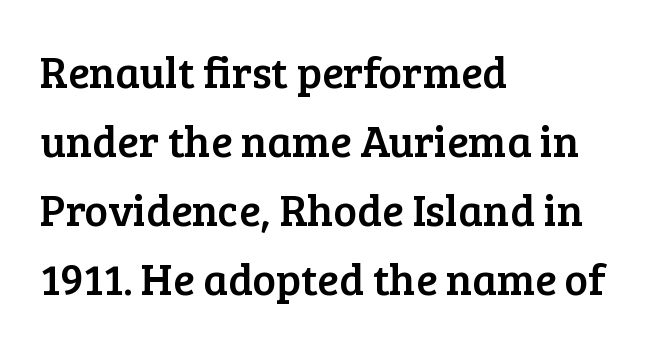
The typography opts for an upright posture over an oblique one. Every row of glyphs begins at an identical x-position on the left. Notice how descenders clear the ascenders below comfortably — that's standard leading. A typesetter would call this zero additional tracking.
